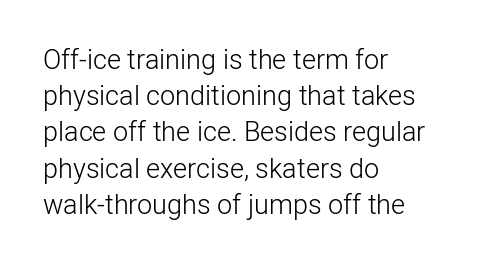
Q: Is the text bold? A: No.
Q: Is the text italic (slanted)? A: No, it is upright.
Q: Is the text underlined? A: No.
Q: How is the paragraph aligned? A: Left-aligned.
Q: Is the spacing between letters normal or unusually wide? A: Normal.
Q: Is the spacing between lines tight, normal or loose? A: Normal.
